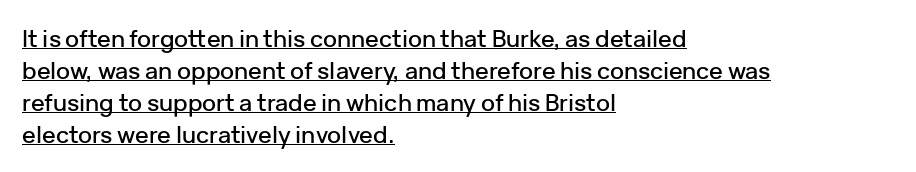
{"italic": "no", "underline": "yes", "align": "left", "line_spacing": "normal", "line_spacing_ratio": 1.39, "letter_spacing": "normal", "letter_spacing_em": 0.0, "glyph_px": 23}
